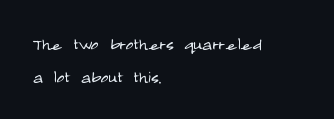
The axis of the letterforms is exactly vertical. Here the glyphs are tracked normally, forming tight word shapes. Descenders hang freely into open space. Line beginnings align vertically; line endings do not. The rows are spaced the way most documents space them.
